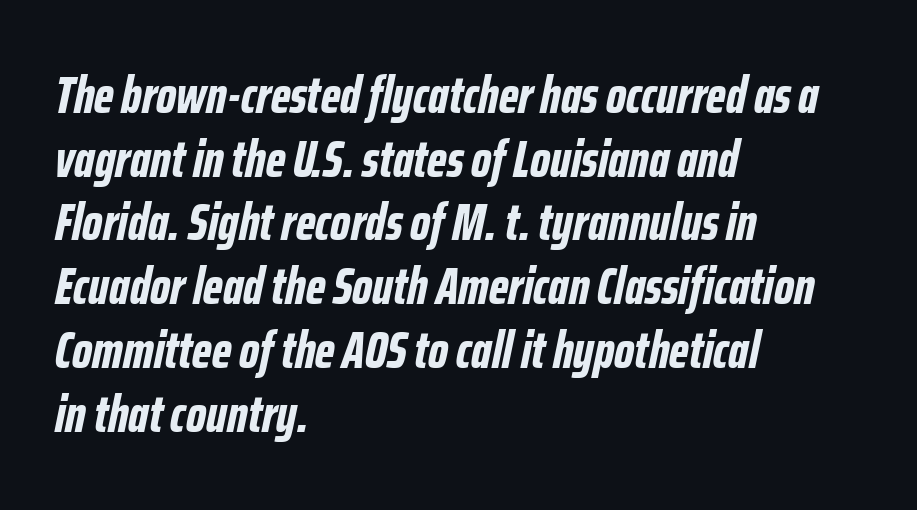
The image shows 51 px bold, condensed type, italic (leaning right); set left-aligned, normal line spacing (1.25x), normal letter spacing, not underlined; low stroke contrast and a medium x-height.
